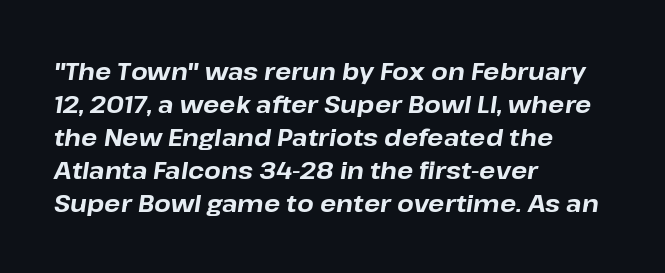
Q: Is the text bold? A: Yes.
Q: Is the text italic (slanted)? A: Yes, it leans right by about 8 degrees.
Q: Is the text underlined? A: No.
Q: How is the paragraph aligned? A: Left-aligned.
Q: Is the spacing between letters normal or unusually wide? A: Normal.
Q: Is the spacing between lines tight, normal or loose? A: Normal.
